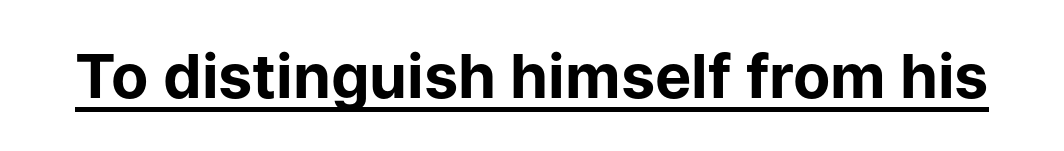
Q: Is the text bold? A: Yes.
Q: Is the text italic (slanted)? A: No, it is upright.
Q: Is the typeface a serif or a sans-serif typeface? A: Sans-serif.
Q: Is the text underlined? A: Yes.
Q: Is the spacing between letters normal or unusually wide? A: Normal.
Q: Width (condensed, normal, or wide)? A: Normal.
Q: Stroke contrast? A: Low.
Q: x-height? A: Medium.
Q: Monospaced? A: No.
